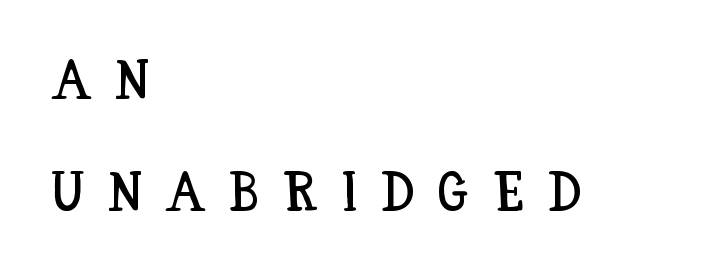
This sample uses expanded letter spacing, leaving extra air between glyphs. The passage shown stacks its lines with a broad gap. This sample has the flowing, uneven cadence of proportional lettering. A typesetter would mark this as roman, not italic. The rag falls on the right side of this text block. Just letters on the line, the space beneath them empty.
